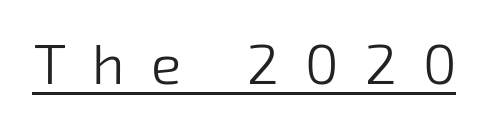
Quick note: underline on. Weight class: somewhere from thin through regular. Characters follow at a spacing far wider than the type designer built in. The font family rendered here belongs to the sans-serif group.
